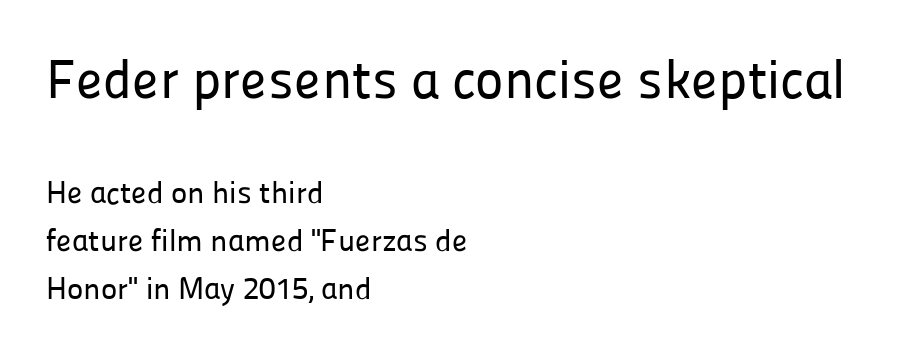
Letterform terminals end flat and unadorned throughout the passage. Of the two passages, the one on top uses the larger point size. The face used here is proportionally spaced, like ordinary book or web type. The specimen omits any rule beneath the text block's lines. Designer's note — italics off, roman on.
